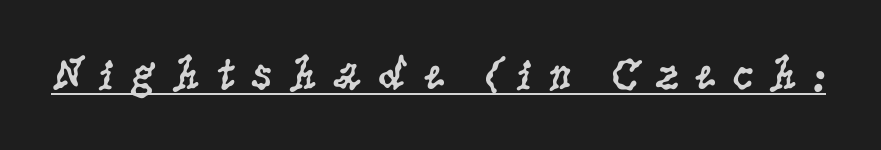
{"serif": "yes", "bold": "no", "weight": "regular", "width": "condensed", "stroke_contrast": "low", "x_height": "large", "monospaced": "no", "underline": "yes", "letter_spacing": "wide", "letter_spacing_em": 0.31, "glyph_px": 47}
